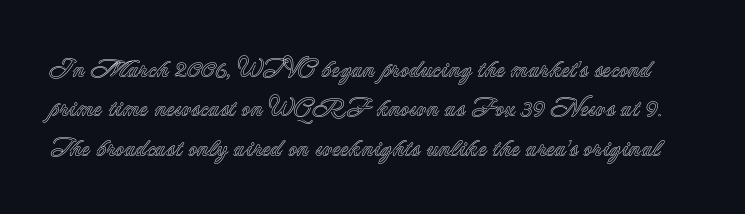
{"underline": "no", "line_spacing": "normal", "line_spacing_ratio": 1.58, "letter_spacing": "normal", "letter_spacing_em": 0.0, "glyph_px": 25}
